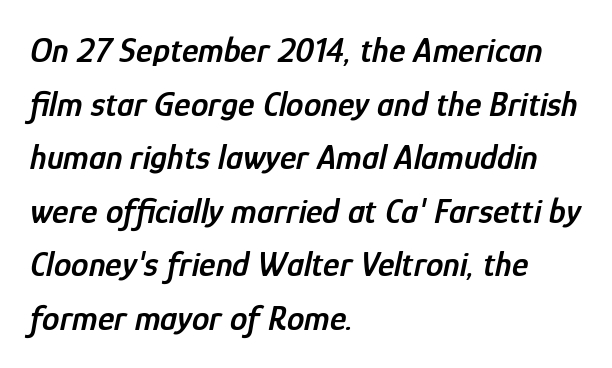
The image shows 35 px semibold, condensed type, italic (leaning right); set left-aligned, normal line spacing (1.53x), normal letter spacing, not underlined; low stroke contrast and a medium x-height.
